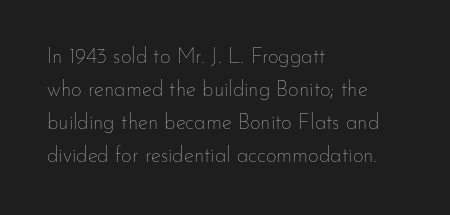
{"italic": "no", "bold": "no", "underline": "no", "align": "left", "line_spacing": "normal", "line_spacing_ratio": 1.57, "letter_spacing": "normal", "letter_spacing_em": 0.0, "glyph_px": 21}
